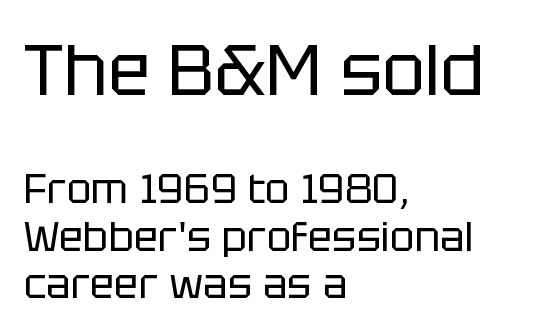
The lines in this sample share a left origin and differ only in where they stop. A clean baseline with only descenders dipping below it. Do the letters lean? They stand straight. Tracking here is standard; glyphs follow each other at the usual distance. The face used here is proportionally spaced, like ordinary book or web type. Honestly, the rows look squashed on top of each other.
